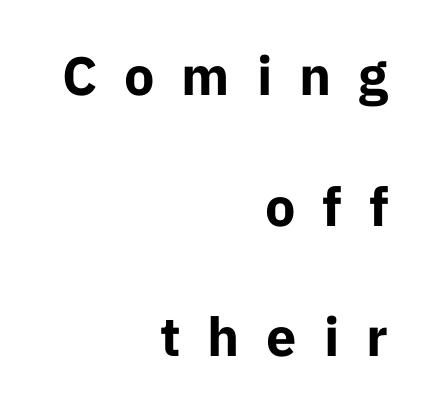
Letterform terminals end flat and unadorned throughout the passage. Is this a fixed-width face? No — the glyphs have proportional, varying widths. Students, this is bold: see how much ink each stroke carries. How would I describe the line gaps? Wide and relaxed.
